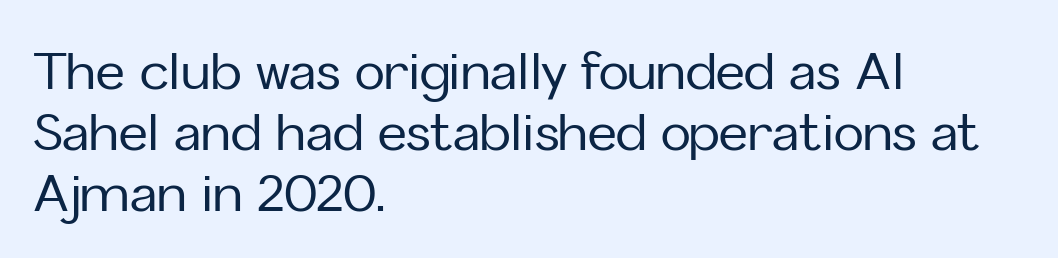
Do the letters lean? They stand straight. Characters follow at the spacing the type designer built in. Clear beneath every line of the passage. Font category for this specimen: sans-serif. If you drew a ruler down the left edge, every line would touch it.
